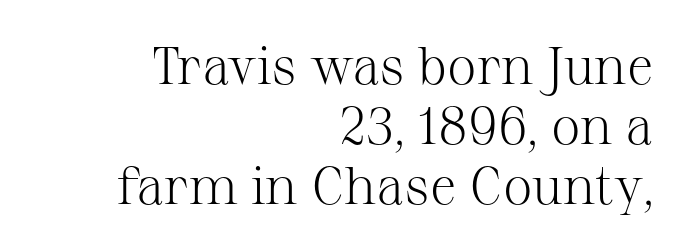
The image shows 53 px light serif type, upright; set right-aligned, tight line spacing (1.13x), normal letter spacing, not underlined; medium stroke contrast and a medium x-height.
